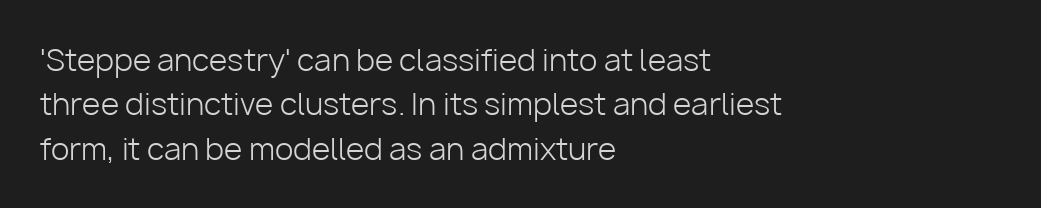
Check where the strokes stop: nothing finishes them off — pure sans. The rag falls on the right side of this text block. Posture: straight, roman, zero tilt. Bold? No — there's no thickening of the strokes. Each letter keeps its own natural width here, so spacing adapts to shape.
